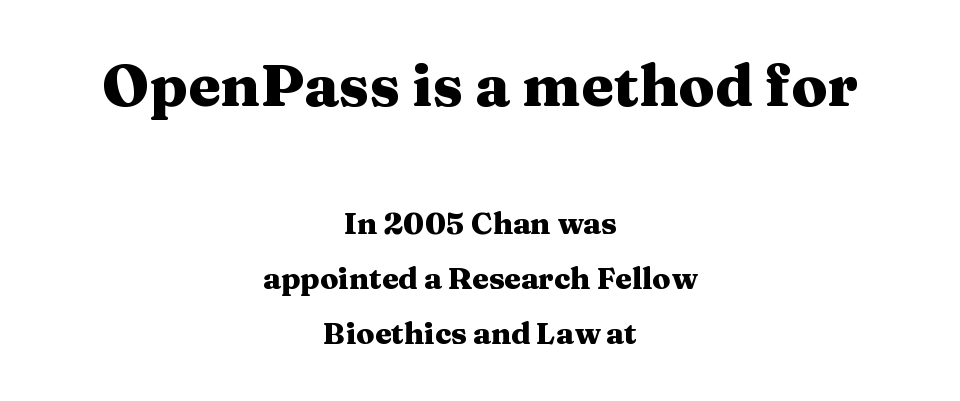
{"serif": "yes", "italic": "no", "bold": "yes", "weight": "heavy", "width": "wide", "stroke_contrast": "medium", "x_height": "medium", "monospaced": "no", "underline": "no", "align": "center", "line_spacing_ratio": 1.84, "letter_spacing": "normal", "letter_spacing_em": 0.0, "larger_block": "first", "size_ratio": 1.97, "glyph_px": 59}
